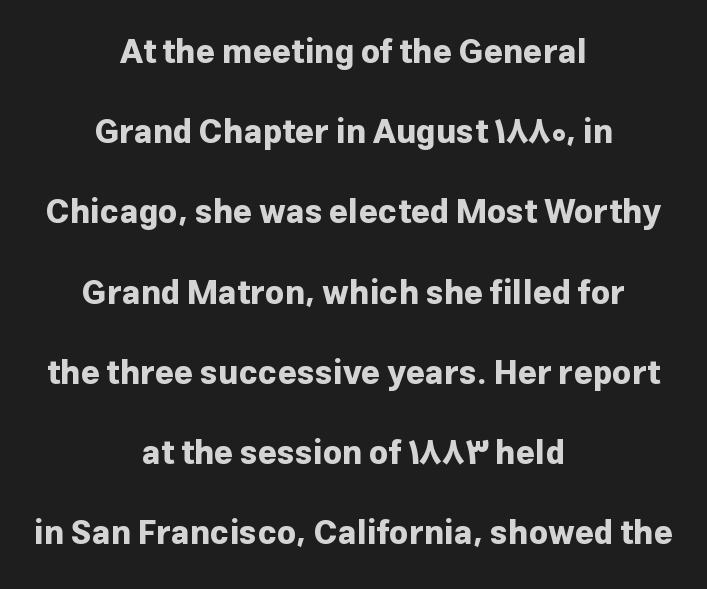
The image shows 33 px bold sans-serif type, upright; set centered, loose line spacing (2.43x), normal letter spacing, not underlined; low stroke contrast and a medium x-height.
